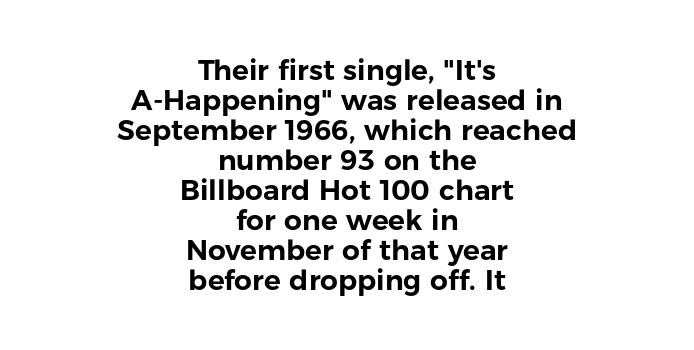
Think of a printed novel: that variable character pitch is what you see here. Serif or sans? Sans — the stroke terminals are bare. Casual observation: everything's sitting right in the middle. What stands out about the letter spacing? Nothing — it is the standard amount. The designer dialed line spacing down below the default.
